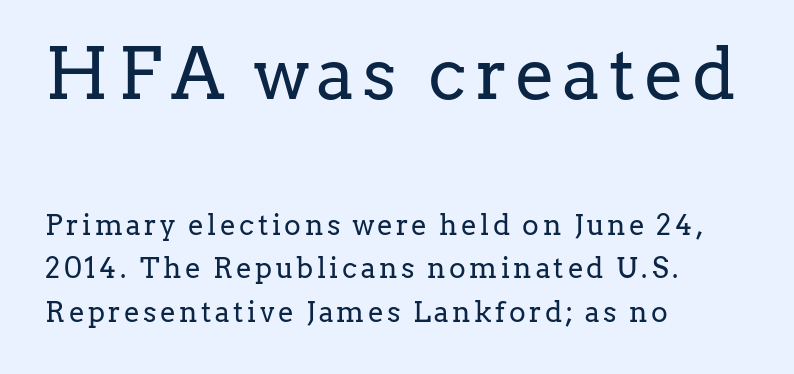
Note the varied advance widths — an 'i' is clearly narrower than an 'm'. Ascenders rise straight up at ninety degrees. Line beginnings align vertically; line endings do not. In terms of leading, this rendering sits right in the middle. The rendering shows small feet on the letterforms — a serif design. No heavy texture on the line: the type isn't bold.
